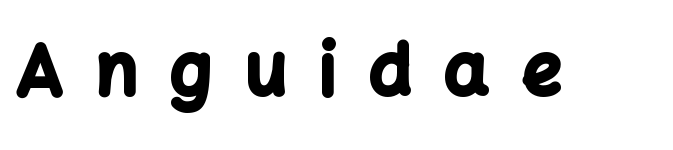
{"serif": "no", "italic": "no", "bold": "yes", "weight": "bold", "width": "normal", "stroke_contrast": "low", "x_height": "medium", "monospaced": "no", "underline": "no", "letter_spacing": "wide", "letter_spacing_em": 0.47, "glyph_px": 70}
